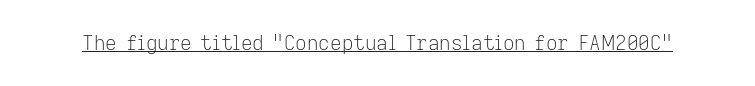
{"italic": "no", "bold": "no", "underline": "yes", "letter_spacing": "normal", "letter_spacing_em": 0.0, "glyph_px": 20}
